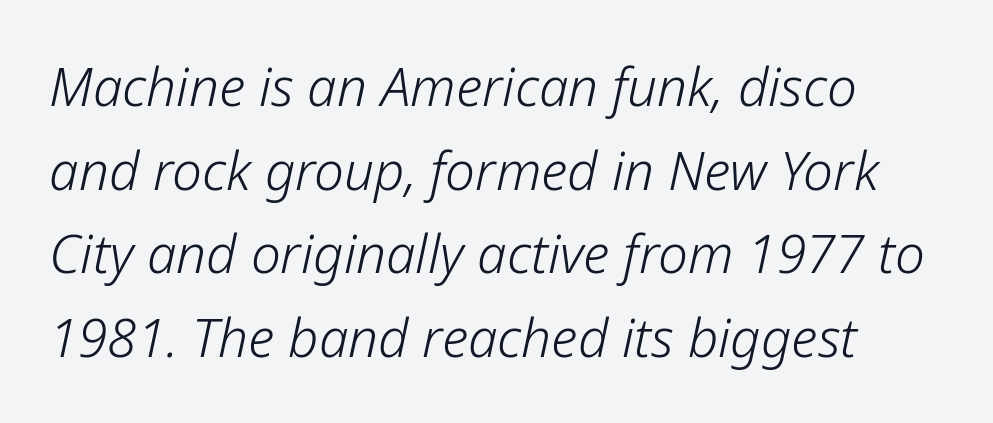
{"italic": "yes", "lean": "right", "slant_degrees": 12, "bold": "no", "weight": "light", "width": "normal", "stroke_contrast": "low", "x_height": "medium", "monospaced": "no", "underline": "no", "line_spacing": "normal", "line_spacing_ratio": 1.58, "letter_spacing": "normal", "letter_spacing_em": 0.0, "glyph_px": 53}
